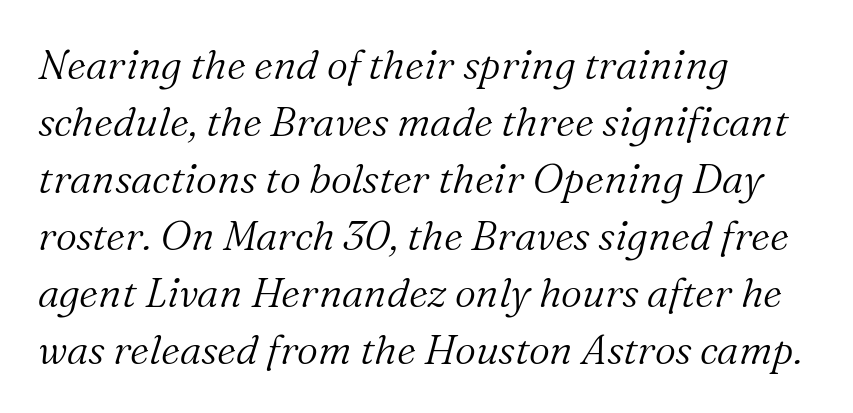
The image shows 41 px light serif type, italic (leaning right); set left-aligned, normal line spacing (1.39x), normal letter spacing, not underlined; medium stroke contrast and a medium x-height.
